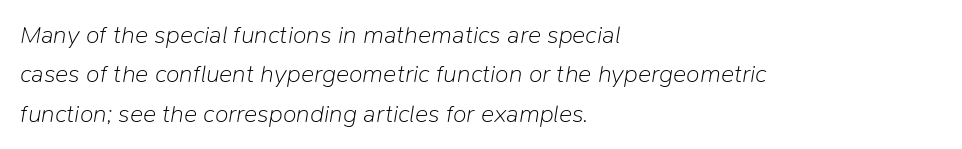
The passage shown is not bold in any degree. Between one letter and the next there's only the usual sliver of space. One-word summary of the alignment: left. These lines sit exactly where default settings would place them. Underlining? Definitely not there.
